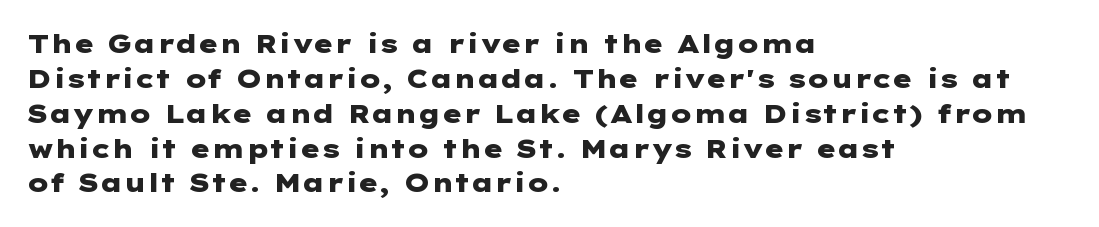
Q: Is the text bold? A: Yes.
Q: Is the text italic (slanted)? A: No, it is upright.
Q: Is the text underlined? A: No.
Q: How is the paragraph aligned? A: Left-aligned.
Q: Is the spacing between letters normal or unusually wide? A: Normal.
Q: Is the spacing between lines tight, normal or loose? A: Normal.
